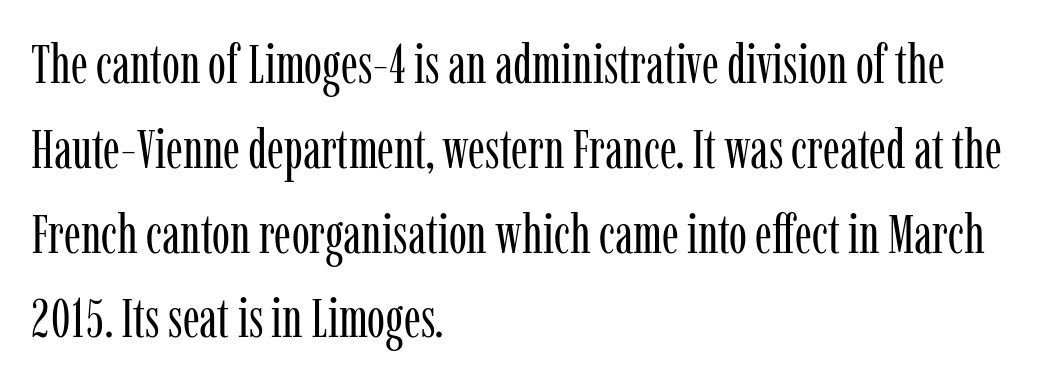
{"serif": "yes", "italic": "no", "bold": "no", "weight": "regular", "width": "condensed", "stroke_contrast": "low", "x_height": "medium", "monospaced": "no", "underline": "no", "align": "left", "line_spacing": "normal", "line_spacing_ratio": 1.57, "letter_spacing": "normal", "letter_spacing_em": 0.0, "glyph_px": 54}
